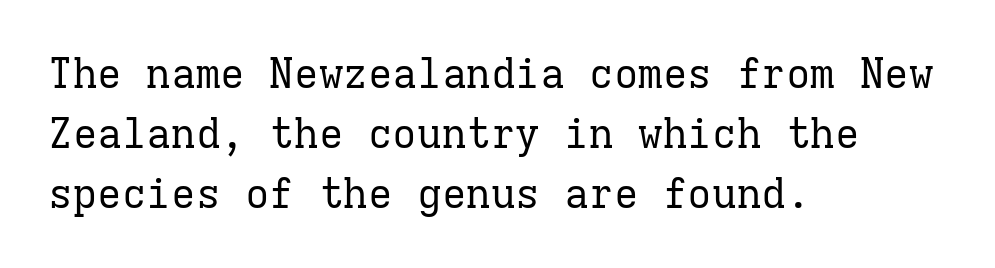
The image shows 41 px regular-weight serif type, upright, monospaced; set left-aligned, normal line spacing (1.46x), normal letter spacing, not underlined; low stroke contrast and a medium x-height.
